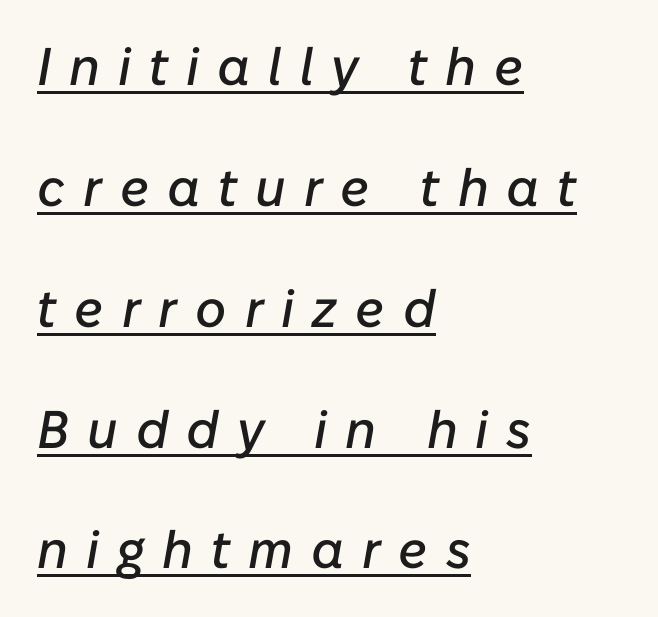
The passage shown leans; its letterforms are oblique. The specimen includes a rule beneath the text block's lines. Left-aligned paragraph, ragged on the right. Think of a printed novel: that variable character pitch is what you see here.
